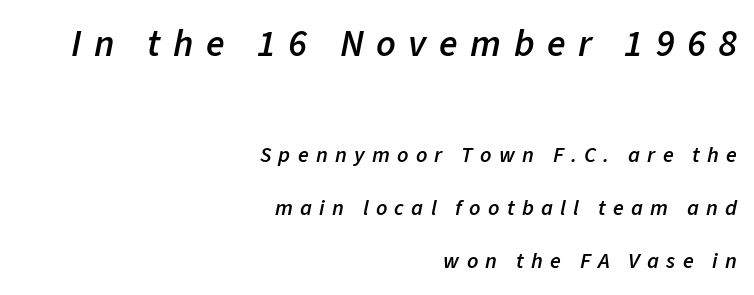
The passage is arranged like a letterhead date or caption credit — flush right. You could only call the tracking loose — the letters float apart. This is oblique type, the kind used for emphasis or titles. Just letters on the line, the space beneath them empty.
